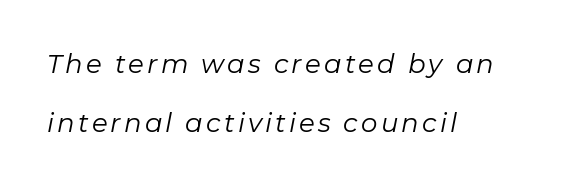
The image shows 26 px text type, italic (leaning right); set left-aligned, loose line spacing (2.26x), not underlined.
